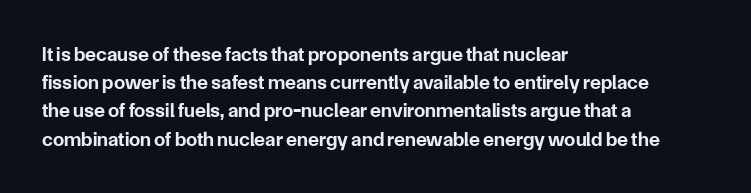
Q: Is the text bold? A: Yes.
Q: Is the text italic (slanted)? A: No, it is upright.
Q: Is the text underlined? A: No.
Q: How is the paragraph aligned? A: Left-aligned.
Q: Is the spacing between letters normal or unusually wide? A: Normal.
Q: Is the spacing between lines tight, normal or loose? A: Normal.
